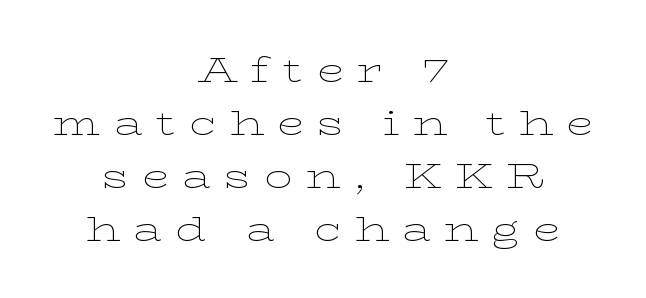
Q: Is the text bold? A: No.
Q: Is the text italic (slanted)? A: No, it is upright.
Q: Is the typeface a serif or a sans-serif typeface? A: Serif.
Q: Is the text underlined? A: No.
Q: How is the paragraph aligned? A: Centered.
Q: Is the spacing between letters normal or unusually wide? A: Unusually wide.
Q: Is the spacing between lines tight, normal or loose? A: Normal.
Q: Width (condensed, normal, or wide)? A: Wide.
Q: Stroke contrast? A: Low.
Q: x-height? A: Medium.
Q: Monospaced? A: No.
